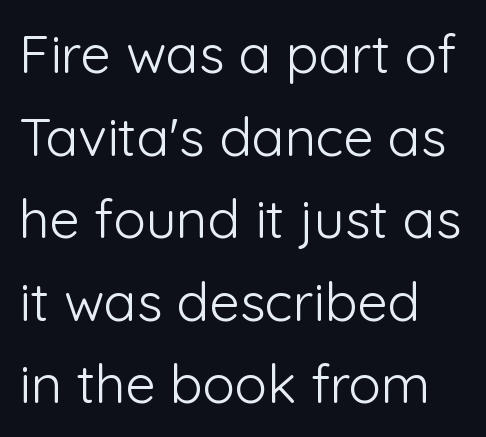
Left-aligned paragraph, ragged on the right. Bold? No — there's no thickening of the strokes. Baseline-to-baseline distance is the conventional proportion of letter height. You could not count columns in this text — the font is proportionally spaced. Rule under the text: the space is simply empty. Font category for this specimen: sans-serif.
